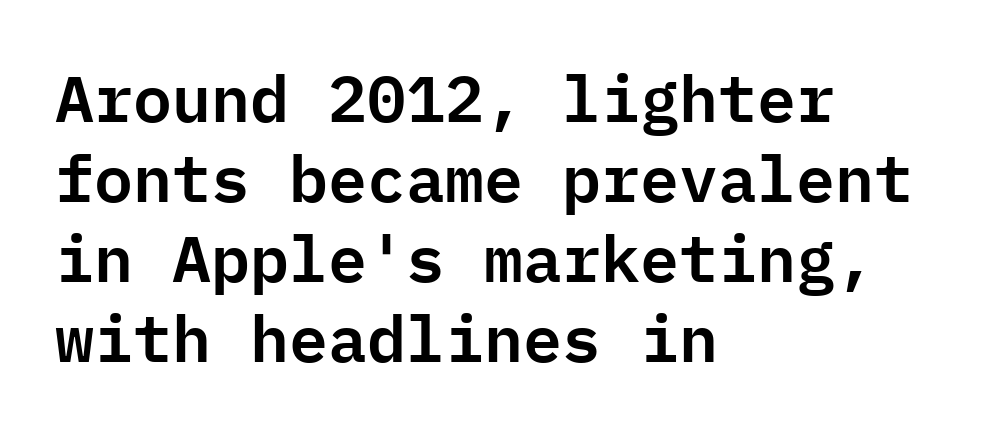
I'd call this a sans setting — the letters go barefoot. Is the block centered? No — it sits flush against the left margin. The typography opts for an upright posture over an oblique one. Short note: letters normally spaced. Here the designer chose a console-style face with uniform glyph widths.
